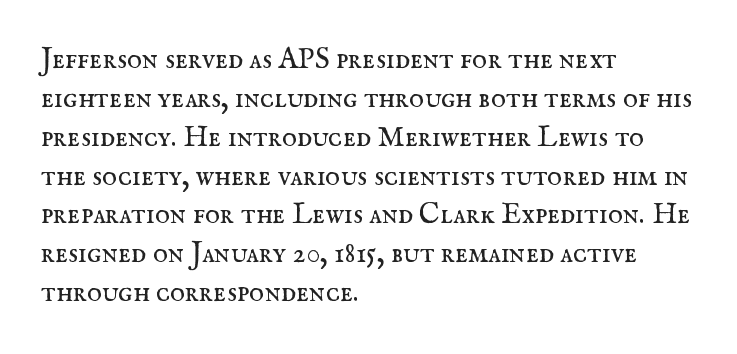
Q: Is the text bold? A: No.
Q: Is the text italic (slanted)? A: No, it is upright.
Q: Is the typeface a serif or a sans-serif typeface? A: Serif.
Q: Is the text underlined? A: No.
Q: How is the paragraph aligned? A: Left-aligned.
Q: Is the spacing between letters normal or unusually wide? A: Normal.
Q: Is the spacing between lines tight, normal or loose? A: Normal.
Q: Width (condensed, normal, or wide)? A: Normal.
Q: Stroke contrast? A: Medium.
Q: x-height? A: Small.
Q: Monospaced? A: No.
